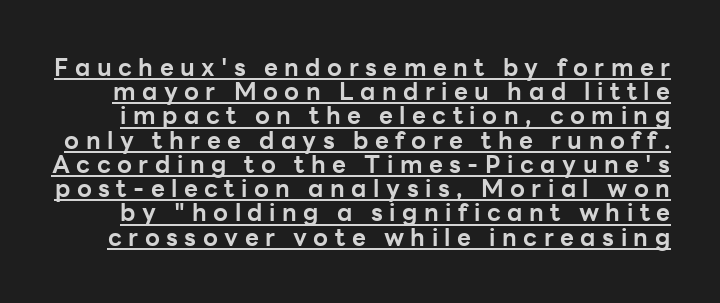
{"italic": "no", "bold": "yes", "underline": "yes", "line_spacing": "tight", "line_spacing_ratio": 1.01, "letter_spacing": "wide", "letter_spacing_em": 0.27, "glyph_px": 24}
